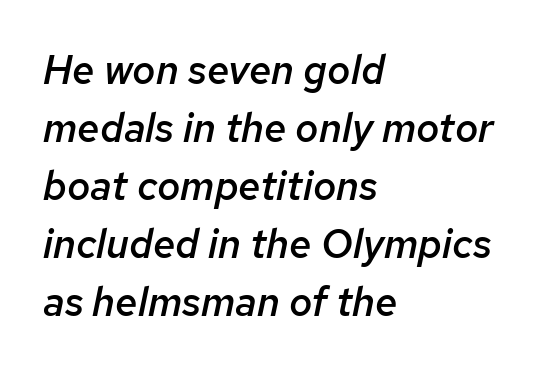
Q: Is the text bold? A: Semi-bold.
Q: Is the text italic (slanted)? A: Yes, it leans right by about 12 degrees.
Q: Is the text underlined? A: No.
Q: How is the paragraph aligned? A: Left-aligned.
Q: Is the spacing between letters normal or unusually wide? A: Normal.
Q: Is the spacing between lines tight, normal or loose? A: Normal.
Q: Width (condensed, normal, or wide)? A: Normal.
Q: Stroke contrast? A: Low.
Q: x-height? A: Medium.
Q: Monospaced? A: No.
